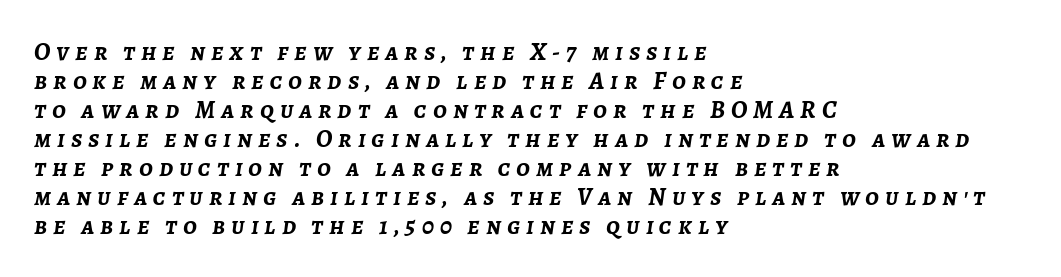
The tracking jumps out immediately: characters are airy and widely separated. The specimen reads as italic at a glance. The paragraph shown leans on its left margin. Each glyph is drawn with heavy, bold strokes. Descenders are the only things crossing below the line.
